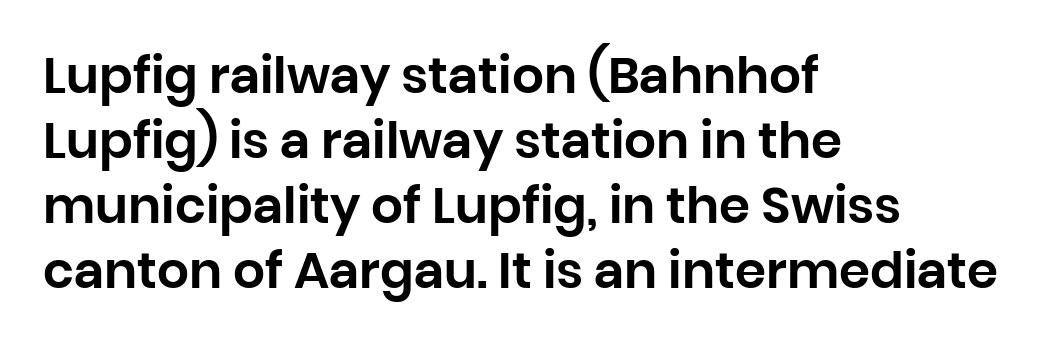
Do the letters lean? They stand straight. Glance below the letters and you will spot only blank space. The font family rendered here belongs to the sans-serif group. You could not count columns in this text — the font is proportionally spaced. Vertical spacing — default.
